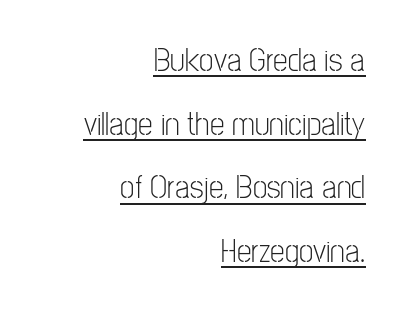
Q: Is the text bold? A: No.
Q: Is the text italic (slanted)? A: No, it is upright.
Q: Is the typeface a serif or a sans-serif typeface? A: Sans-serif.
Q: Is the text underlined? A: Yes.
Q: How is the paragraph aligned? A: Right-aligned.
Q: Is the spacing between letters normal or unusually wide? A: Normal.
Q: Is the spacing between lines tight, normal or loose? A: Loose.
Q: Width (condensed, normal, or wide)? A: Condensed.
Q: Stroke contrast? A: Low.
Q: x-height? A: Medium.
Q: Monospaced? A: No.
